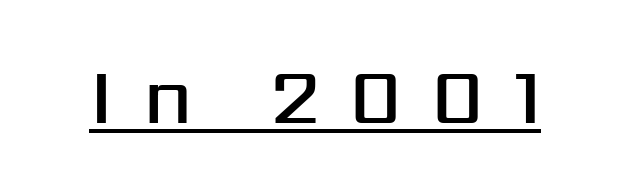
{"serif": "no", "italic": "no", "bold": "semi", "weight": "semibold", "width": "normal", "stroke_contrast": "medium", "x_height": "medium", "monospaced": "no", "underline": "yes", "letter_spacing": "wide", "letter_spacing_em": 0.37, "glyph_px": 78}
